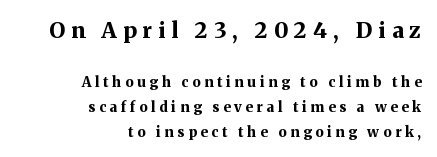
Q: Is the text bold? A: Yes.
Q: Is the text italic (slanted)? A: No, it is upright.
Q: Is the text underlined? A: No.
Q: How is the paragraph aligned? A: Right-aligned.
Q: Is the spacing between letters normal or unusually wide? A: Unusually wide.
Q: Which block of text is set in a larger size, the first (top) or the second (bottom)? A: The first (top) one.
